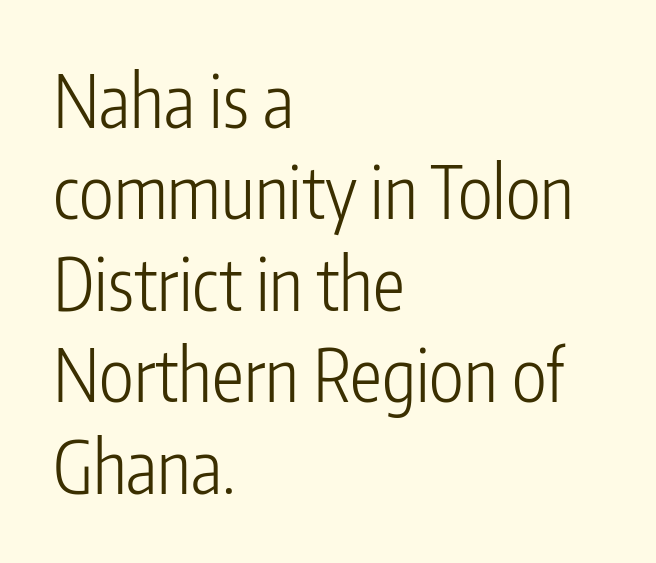
What's the leading like? Ordinary, nothing unusual. No word sits above an underline. Is the letter spacing exaggerated? No — it looks like the ordinary default. The rendering uses natural spacing where letterforms have individual widths. The typesetting does not lean heavy: it is not bold. Vertical strokes here are truly vertical.
